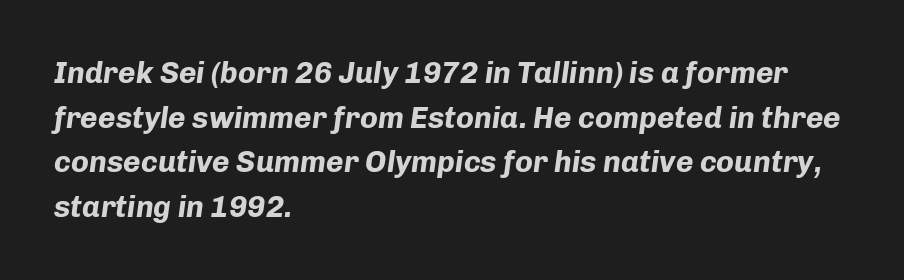
The image shows 30 px bold type, italic (leaning right); set left-aligned, normal line spacing (1.49x), normal letter spacing, not underlined; low stroke contrast and a medium x-height.
